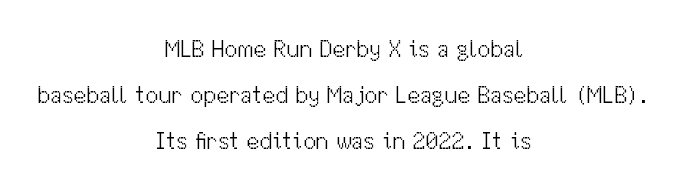
{"italic": "no", "bold": "no", "underline": "no", "align": "center", "line_spacing": "loose", "line_spacing_ratio": 2.01, "letter_spacing": "normal", "letter_spacing_em": 0.0, "glyph_px": 23}
